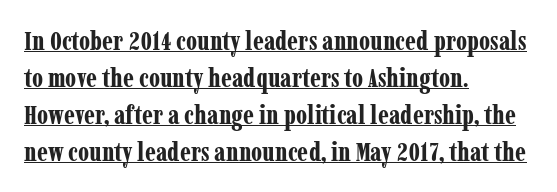
The specimen includes a rule beneath the text block's lines. Nobody touched the tracking dial on this one. The text block is weighted toward the left margin, trailing off unevenly rightward. The face used here has the dense, thick strokes of a bold.
